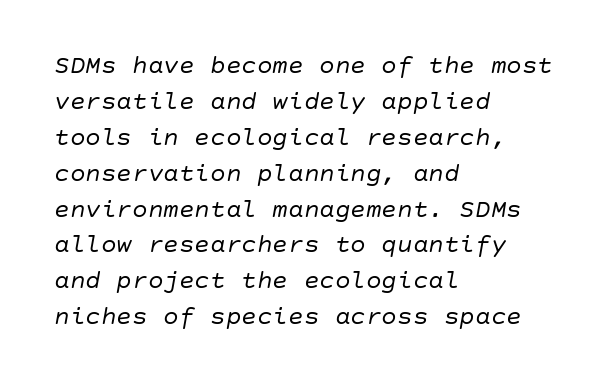
The image shows 26 px text type, italic (leaning right); set left-aligned, normal line spacing (1.38x), normal letter spacing, not underlined.
